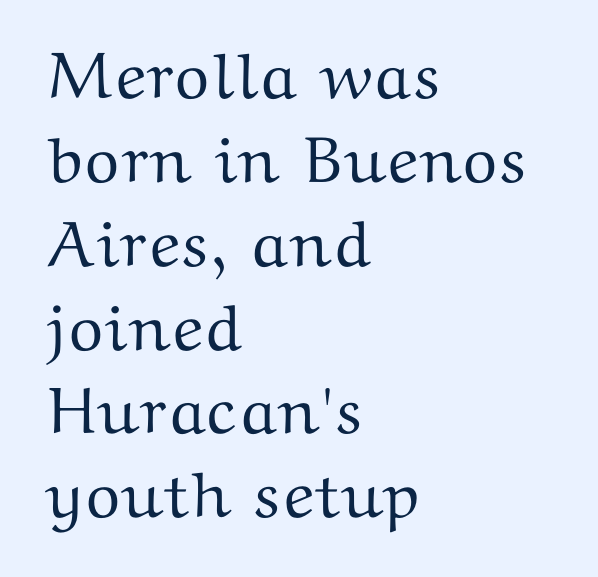
The image shows 65 px wide serif type, upright; set left-aligned, normal line spacing (1.29x), normal letter spacing, not underlined; medium stroke contrast and a medium x-height.
